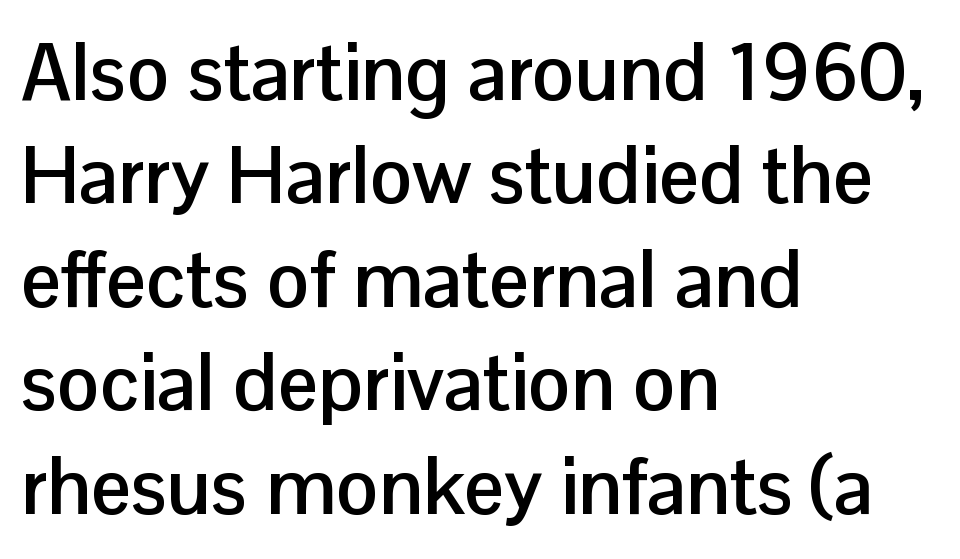
{"serif": "no", "italic": "no", "bold": "yes", "weight": "semibold", "width": "normal", "stroke_contrast": "low", "x_height": "medium", "monospaced": "no", "underline": "no", "align": "left", "line_spacing": "normal", "line_spacing_ratio": 1.31, "letter_spacing": "normal", "letter_spacing_em": 0.0, "glyph_px": 79}
